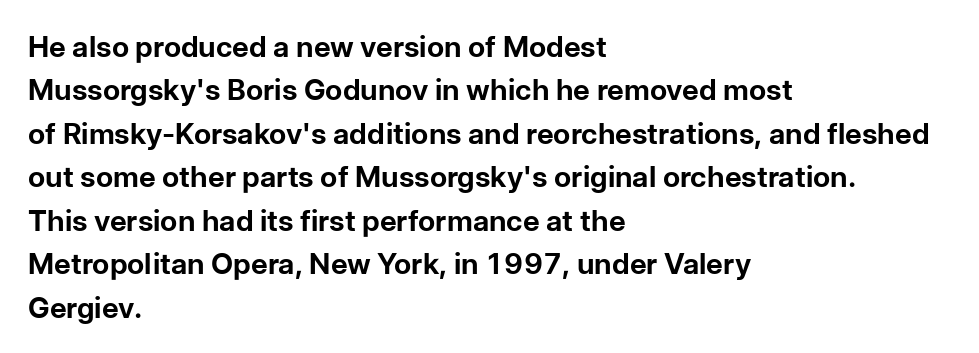
{"serif": "no", "italic": "no", "bold": "yes", "weight": "bold", "width": "normal", "stroke_contrast": "low", "x_height": "medium", "monospaced": "no", "underline": "no", "align": "left", "line_spacing": "normal", "line_spacing_ratio": 1.5, "letter_spacing": "normal", "letter_spacing_em": 0.0, "glyph_px": 29}
